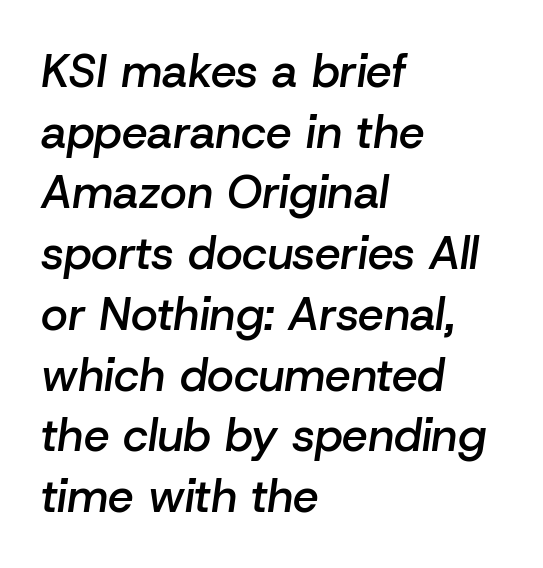
The image shows 46 px semibold type, italic (leaning right); set left-aligned, normal line spacing (1.32x), normal letter spacing, not underlined; low stroke contrast and a medium x-height.
